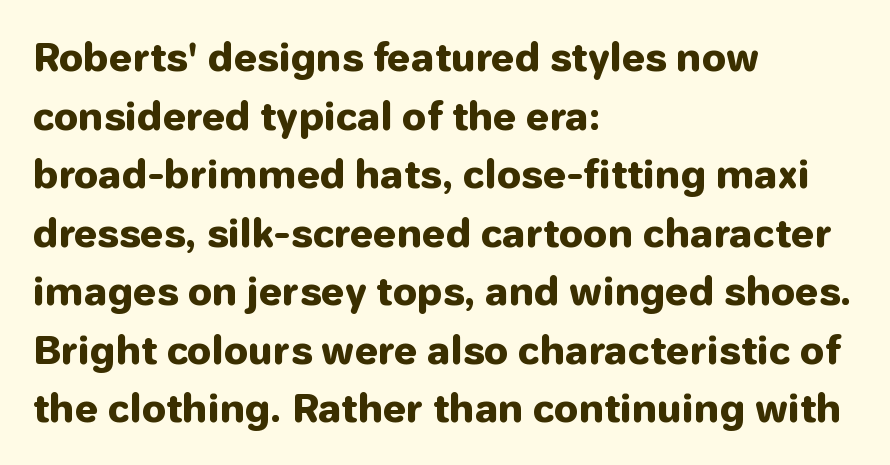
The image shows 38 px heavy sans-serif type, upright; set left-aligned, normal line spacing (1.54x), normal letter spacing, not underlined; low stroke contrast and a medium x-height.
